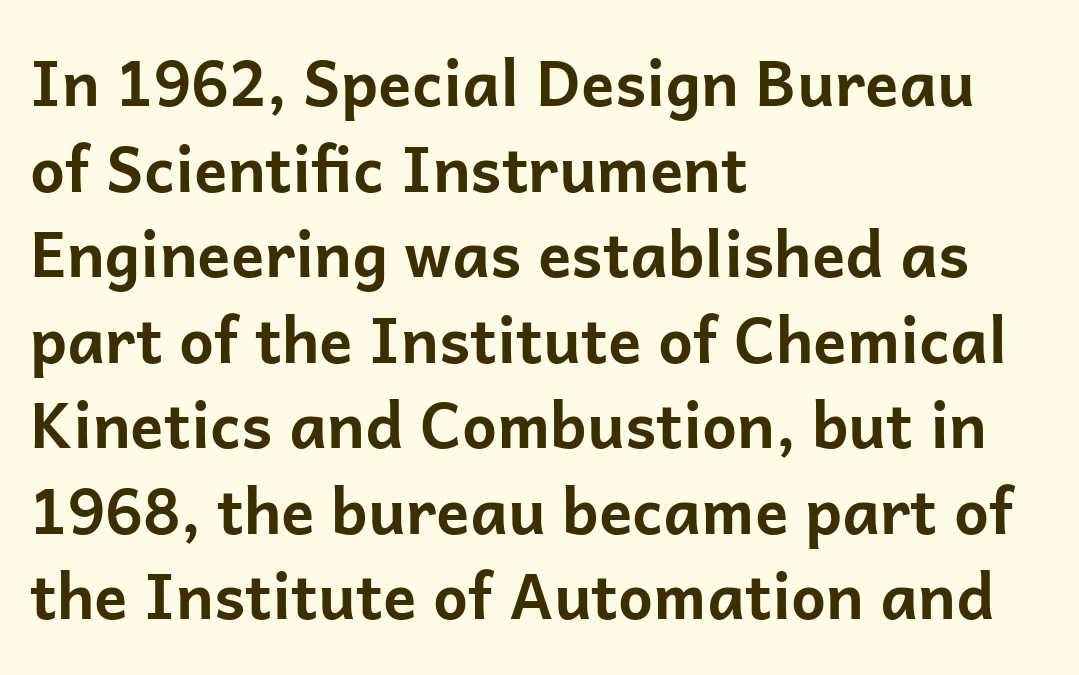
Q: Is the text bold? A: Yes.
Q: Is the text italic (slanted)? A: No, it is upright.
Q: Is the typeface a serif or a sans-serif typeface? A: Sans-serif.
Q: Is the text underlined? A: No.
Q: How is the paragraph aligned? A: Left-aligned.
Q: Is the spacing between letters normal or unusually wide? A: Normal.
Q: Is the spacing between lines tight, normal or loose? A: Normal.
Q: Width (condensed, normal, or wide)? A: Normal.
Q: Stroke contrast? A: Low.
Q: x-height? A: Medium.
Q: Monospaced? A: No.
